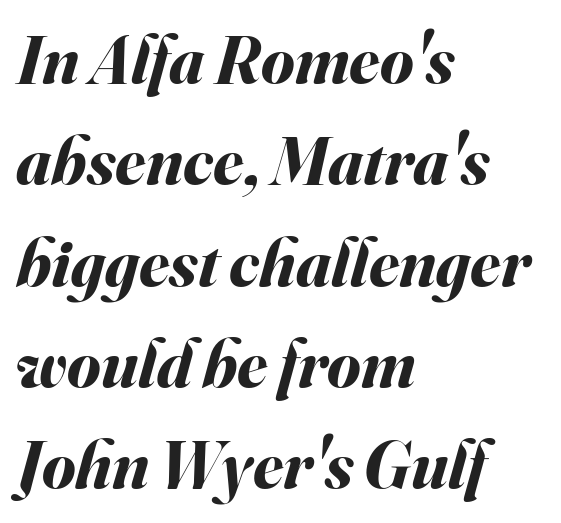
{"italic": "yes", "lean": "right", "slant_degrees": 16, "bold": "yes", "weight": "bold", "width": "normal", "stroke_contrast": "medium", "x_height": "small", "monospaced": "no", "underline": "no", "align": "left", "line_spacing": "normal", "line_spacing_ratio": 1.49, "letter_spacing": "normal", "letter_spacing_em": 0.0, "glyph_px": 68}
